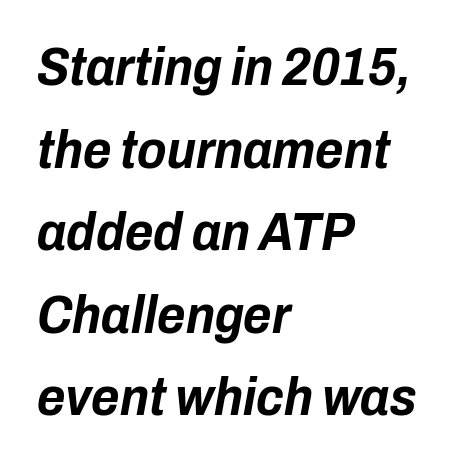
Think of a printed novel: that variable character pitch is what you see here. Caption: bold face, heavy strokes. Rule under the text: the space is simply empty. The face used here has a pronounced slope to its letters.
